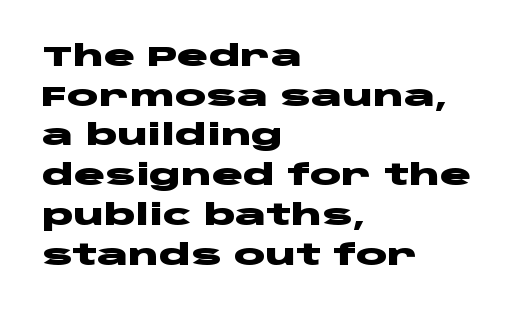
Q: Is the text bold? A: Yes.
Q: Is the text italic (slanted)? A: No, it is upright.
Q: Is the typeface a serif or a sans-serif typeface? A: Sans-serif.
Q: Is the text underlined? A: No.
Q: How is the paragraph aligned? A: Left-aligned.
Q: Is the spacing between letters normal or unusually wide? A: Normal.
Q: Is the spacing between lines tight, normal or loose? A: Normal.
Q: Width (condensed, normal, or wide)? A: Wide.
Q: Stroke contrast? A: Low.
Q: x-height? A: Large.
Q: Monospaced? A: No.
